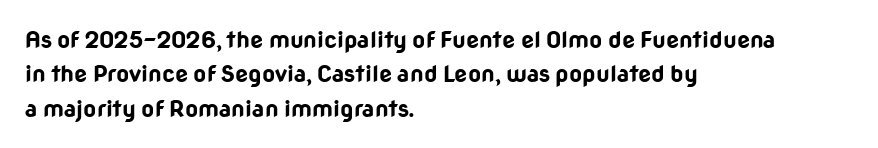
Q: Is the text bold? A: Yes.
Q: Is the text italic (slanted)? A: No, it is upright.
Q: Is the text underlined? A: No.
Q: How is the paragraph aligned? A: Left-aligned.
Q: Is the spacing between letters normal or unusually wide? A: Normal.
Q: Is the spacing between lines tight, normal or loose? A: Normal.
